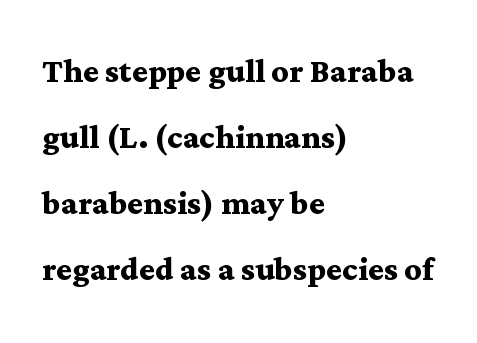
Q: Is the text bold? A: Yes.
Q: Is the text italic (slanted)? A: No, it is upright.
Q: Is the typeface a serif or a sans-serif typeface? A: Serif.
Q: Is the text underlined? A: No.
Q: How is the paragraph aligned? A: Left-aligned.
Q: Is the spacing between letters normal or unusually wide? A: Normal.
Q: Is the spacing between lines tight, normal or loose? A: Normal.
Q: Width (condensed, normal, or wide)? A: Wide.
Q: Stroke contrast? A: Medium.
Q: x-height? A: Medium.
Q: Monospaced? A: No.
